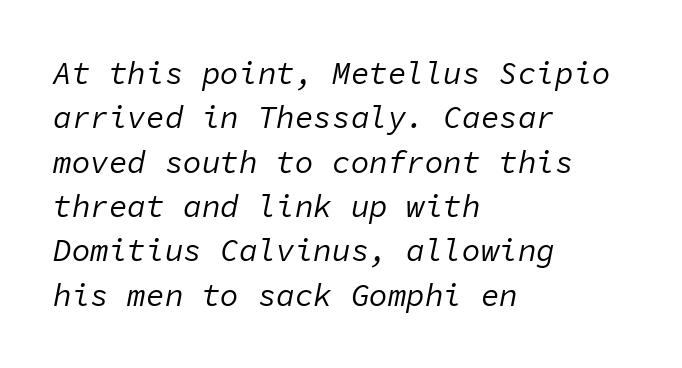
Q: Is the text bold? A: No.
Q: Is the text italic (slanted)? A: Yes, it leans right by about 11 degrees.
Q: Is the text underlined? A: No.
Q: How is the paragraph aligned? A: Left-aligned.
Q: Is the spacing between letters normal or unusually wide? A: Normal.
Q: Is the spacing between lines tight, normal or loose? A: Normal.
Q: Width (condensed, normal, or wide)? A: Normal.
Q: Stroke contrast? A: Low.
Q: x-height? A: Medium.
Q: Monospaced? A: Yes.
